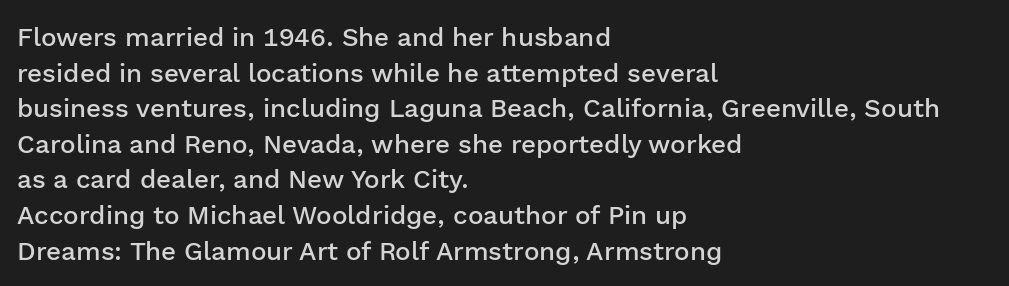
{"italic": "no", "bold": "semi", "underline": "no", "align": "left", "line_spacing": "normal", "line_spacing_ratio": 1.37, "letter_spacing": "normal", "letter_spacing_em": 0.0, "glyph_px": 26}
